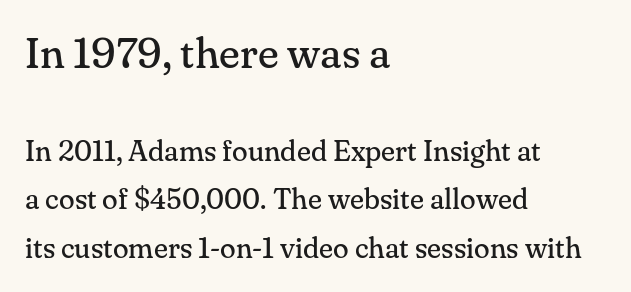
Q: Is the text bold? A: No.
Q: Is the text italic (slanted)? A: No, it is upright.
Q: Is the typeface a serif or a sans-serif typeface? A: Serif.
Q: Is the text underlined? A: No.
Q: How is the paragraph aligned? A: Left-aligned.
Q: Is the spacing between letters normal or unusually wide? A: Normal.
Q: Is the spacing between lines tight, normal or loose? A: Normal.
Q: Which block of text is set in a larger size, the first (top) or the second (bottom)? A: The first (top) one.
Q: Width (condensed, normal, or wide)? A: Normal.
Q: Stroke contrast? A: Medium.
Q: x-height? A: Small.
Q: Monospaced? A: No.
